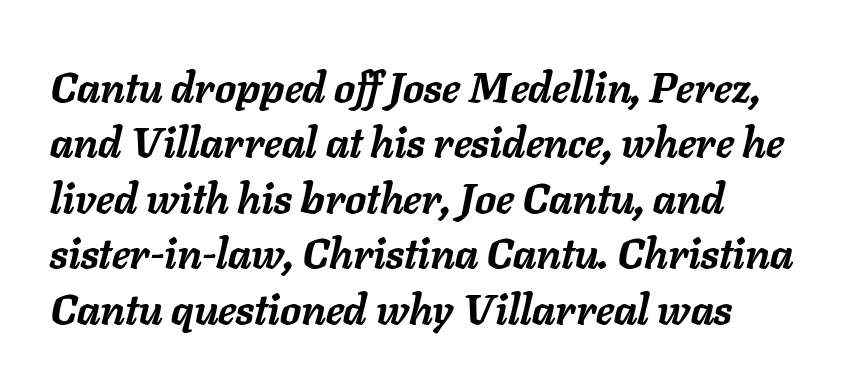
The image shows 42 px semibold type, italic (leaning right); set left-aligned, normal line spacing (1.32x), normal letter spacing, not underlined; low stroke contrast and a medium x-height.
